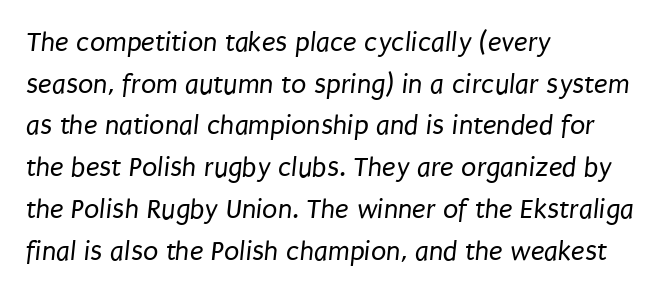
{"serif": "no", "bold": "no", "weight": "regular", "width": "condensed", "stroke_contrast": "low", "x_height": "large", "monospaced": "no", "underline": "no", "align": "left", "line_spacing": "normal", "line_spacing_ratio": 1.49, "letter_spacing": "normal", "letter_spacing_em": 0.0, "glyph_px": 28}
